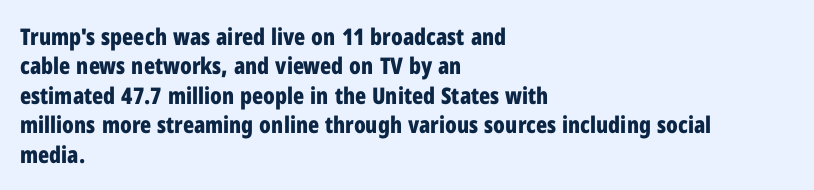
In terms of posture, this sample is upright. Whoever set this chose a conventional vertical rhythm. The space directly below the letters is spotless. A typesetter would call this zero additional tracking.
